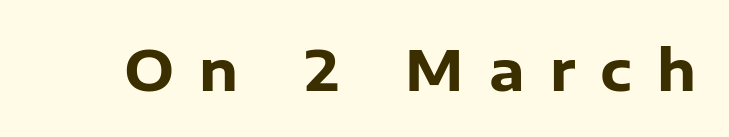
Q: Is the text bold? A: Yes.
Q: Is the text italic (slanted)? A: No, it is upright.
Q: Is the typeface a serif or a sans-serif typeface? A: Sans-serif.
Q: Is the text underlined? A: No.
Q: Is the spacing between letters normal or unusually wide? A: Unusually wide.
Q: Width (condensed, normal, or wide)? A: Normal.
Q: Stroke contrast? A: Low.
Q: x-height? A: Medium.
Q: Monospaced? A: No.
